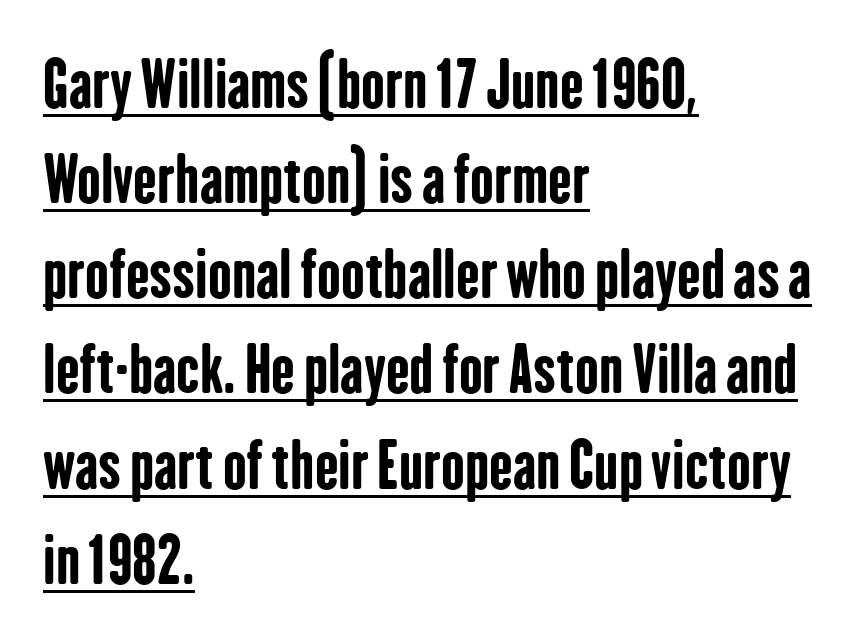
Italic? Not at all — the glyphs are vertical. This sample has the flowing, uneven cadence of proportional lettering. Compared with typical paragraphs, the rows here are spaced about the same. Typesetter's note: full bold, strokes at maximum text heaviness.
